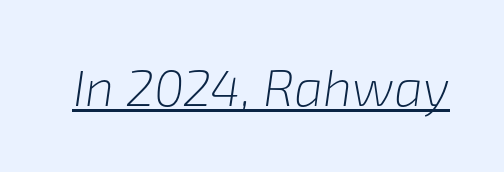
The image shows 51 px light type, italic (leaning right); set normal letter spacing, underlined; low stroke contrast and a medium x-height.
